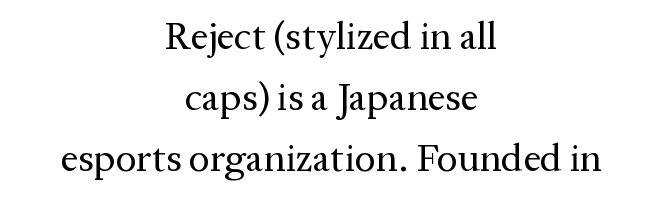
Q: Is the text bold? A: No.
Q: Is the text italic (slanted)? A: No, it is upright.
Q: Is the typeface a serif or a sans-serif typeface? A: Serif.
Q: Is the text underlined? A: No.
Q: How is the paragraph aligned? A: Centered.
Q: Is the spacing between letters normal or unusually wide? A: Normal.
Q: Is the spacing between lines tight, normal or loose? A: Normal.
Q: Width (condensed, normal, or wide)? A: Normal.
Q: Stroke contrast? A: Medium.
Q: x-height? A: Medium.
Q: Monospaced? A: No.
